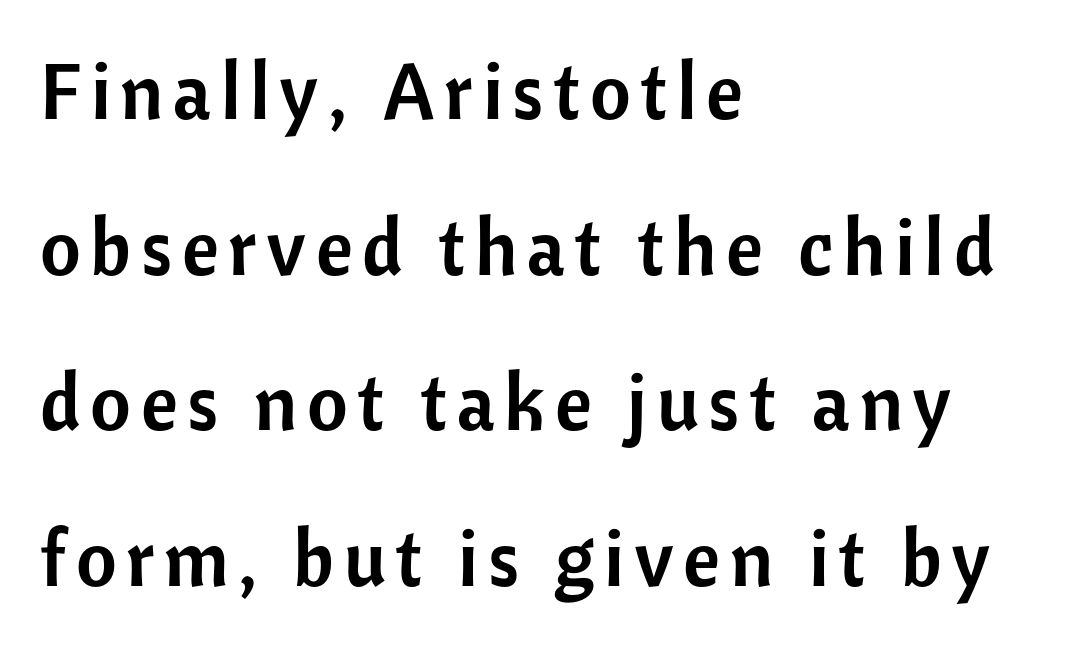
Q: Is the text italic (slanted)? A: No, it is upright.
Q: Is the typeface a serif or a sans-serif typeface? A: Sans-serif.
Q: Is the text underlined? A: No.
Q: How is the paragraph aligned? A: Left-aligned.
Q: Is the spacing between lines tight, normal or loose? A: Loose.
Q: Width (condensed, normal, or wide)? A: Normal.
Q: Stroke contrast? A: Low.
Q: x-height? A: Medium.
Q: Monospaced? A: No.
